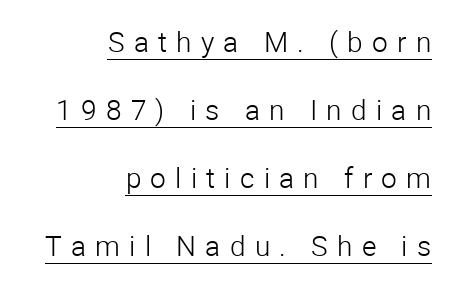
{"serif": "no", "italic": "no", "bold": "no", "weight": "light", "width": "normal", "stroke_contrast": "low", "x_height": "medium", "monospaced": "no", "underline": "yes", "align": "right", "line_spacing": "loose", "line_spacing_ratio": 2.43, "letter_spacing": "wide", "letter_spacing_em": 0.33, "glyph_px": 28}
